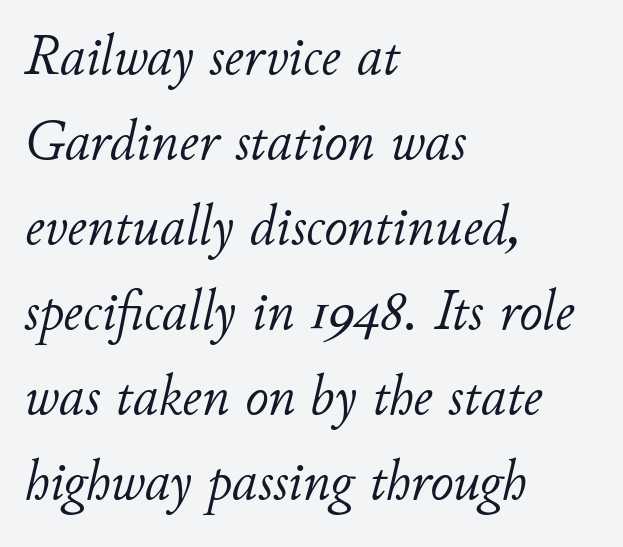
{"italic": "yes", "lean": "right", "slant_degrees": 11, "bold": "no", "weight": "light", "width": "normal", "stroke_contrast": "low", "x_height": "small", "monospaced": "no", "underline": "no", "align": "left", "line_spacing": "normal", "line_spacing_ratio": 1.49, "letter_spacing": "normal", "letter_spacing_em": 0.0, "glyph_px": 57}
